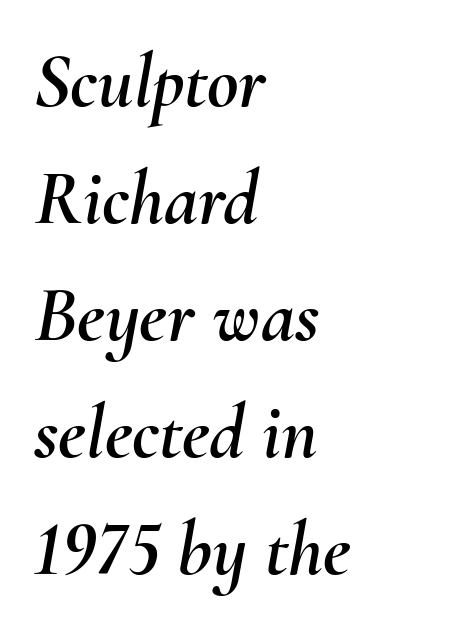
{"italic": "yes", "lean": "right", "slant_degrees": 10, "width": "normal", "stroke_contrast": "medium", "x_height": "small", "monospaced": "no", "underline": "no", "align": "left", "line_spacing": "normal", "line_spacing_ratio": 1.52, "letter_spacing": "normal", "letter_spacing_em": 0.0, "glyph_px": 77}
